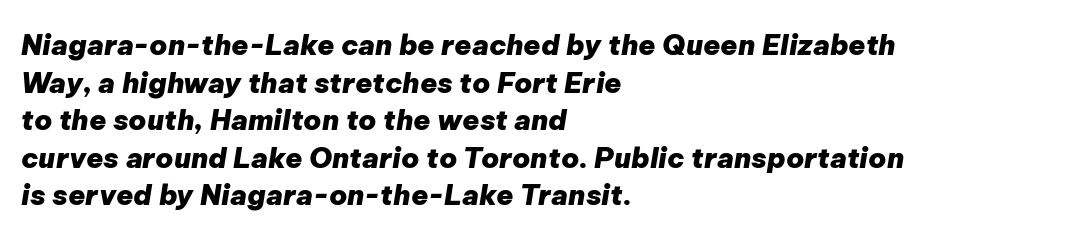
The image shows 28 px heavy type, italic (leaning right); set left-aligned, normal line spacing (1.34x), normal letter spacing, not underlined; low stroke contrast and a medium x-height.
